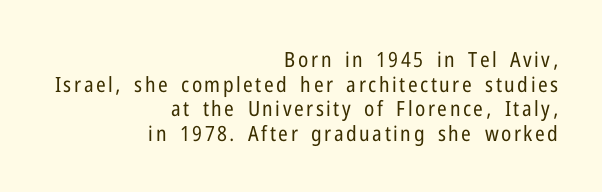
Q: Is the text bold? A: No.
Q: Is the text italic (slanted)? A: No, it is upright.
Q: Is the text underlined? A: No.
Q: How is the paragraph aligned? A: Right-aligned.
